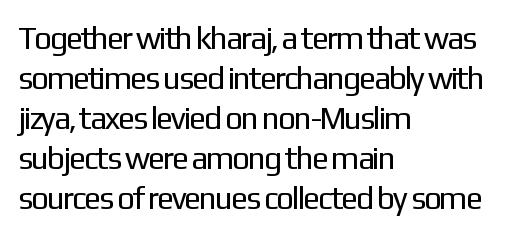
Q: Is the text bold? A: No.
Q: Is the text italic (slanted)? A: No, it is upright.
Q: Is the typeface a serif or a sans-serif typeface? A: Sans-serif.
Q: Is the text underlined? A: No.
Q: How is the paragraph aligned? A: Left-aligned.
Q: Is the spacing between letters normal or unusually wide? A: Normal.
Q: Is the spacing between lines tight, normal or loose? A: Normal.
Q: Width (condensed, normal, or wide)? A: Normal.
Q: Stroke contrast? A: Low.
Q: x-height? A: Medium.
Q: Monospaced? A: No.
